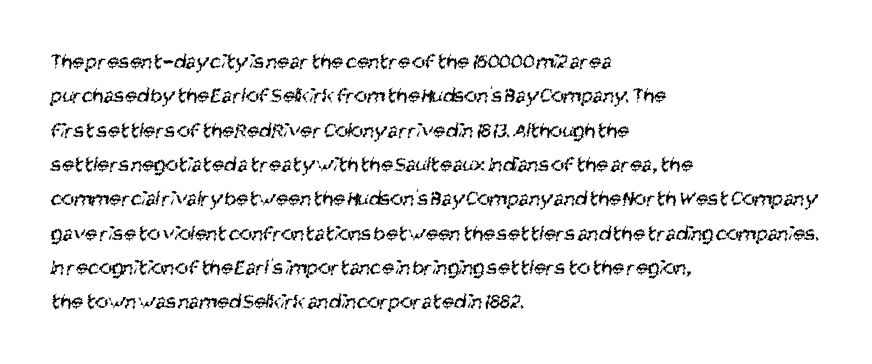
The image shows 22 px text type; set left-aligned, normal line spacing (1.56x), normal letter spacing, not underlined.
